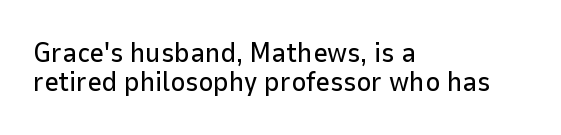
Q: Is the text italic (slanted)? A: No, it is upright.
Q: Is the typeface a serif or a sans-serif typeface? A: Sans-serif.
Q: Is the text underlined? A: No.
Q: How is the paragraph aligned? A: Left-aligned.
Q: Is the spacing between letters normal or unusually wide? A: Normal.
Q: Is the spacing between lines tight, normal or loose? A: Tight.
Q: Width (condensed, normal, or wide)? A: Normal.
Q: Stroke contrast? A: Low.
Q: x-height? A: Medium.
Q: Monospaced? A: No.
